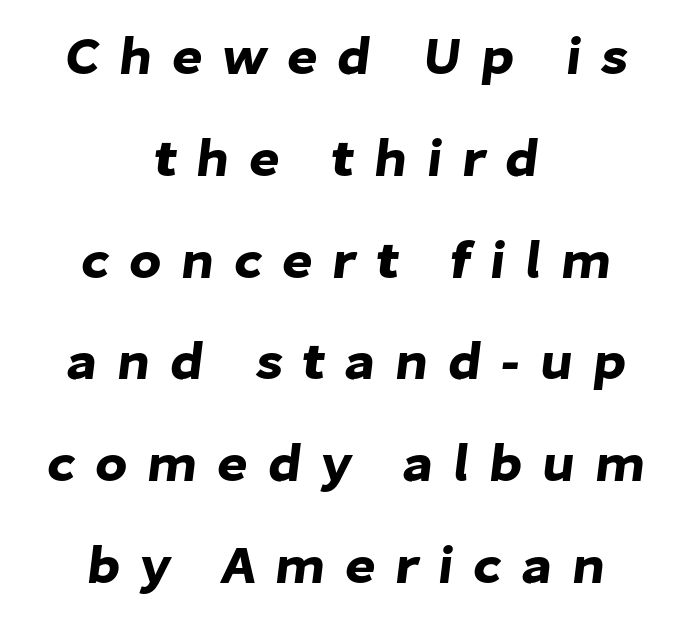
Descenders hang freely into open space. The passage shown is typeset with a sans-serif family. Each letter keeps its own natural width here, so spacing adapts to shape. The rendering positions every line midway between the sides. Successive baselines arrive slowly, with a big drop between each.
